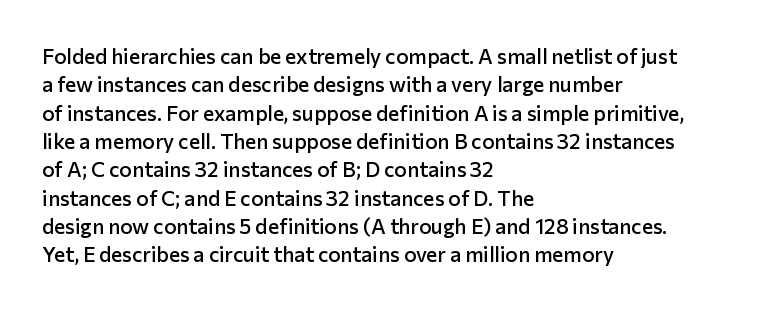
The image shows 21 px text type, upright; set left-aligned, normal line spacing (1.35x), normal letter spacing, not underlined.
